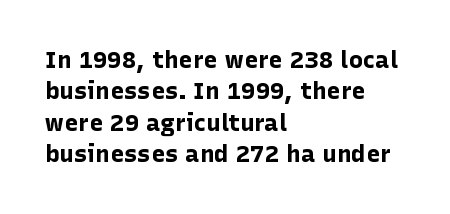
Q: Is the text bold? A: Yes.
Q: Is the text italic (slanted)? A: No, it is upright.
Q: Is the text underlined? A: No.
Q: How is the paragraph aligned? A: Left-aligned.
Q: Is the spacing between letters normal or unusually wide? A: Normal.
Q: Is the spacing between lines tight, normal or loose? A: Normal.
